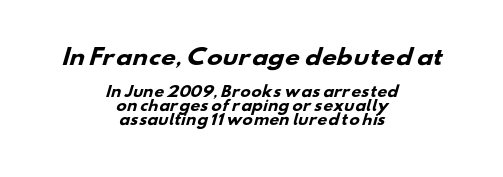
The image shows 21 px bold type; set centered, tight line spacing (1.01x), normal letter spacing, not underlined; the first (top) block is 1.5x larger.
